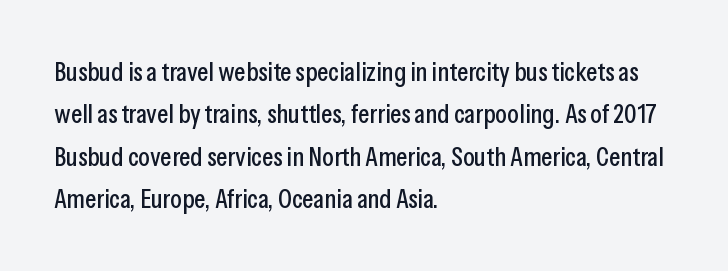
Q: Is the text italic (slanted)? A: No, it is upright.
Q: Is the text underlined? A: No.
Q: How is the paragraph aligned? A: Left-aligned.
Q: Is the spacing between letters normal or unusually wide? A: Normal.
Q: Is the spacing between lines tight, normal or loose? A: Normal.
